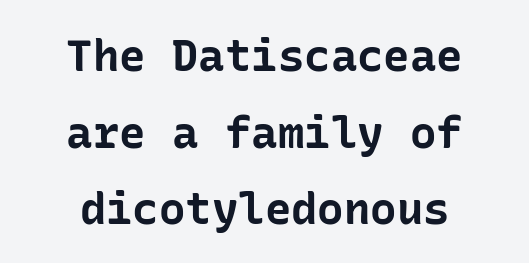
The image shows 44 px bold sans-serif type, upright; set centered, line spacing 1.74x, normal letter spacing, not underlined; low stroke contrast and a medium x-height.
